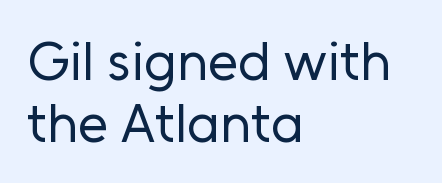
{"serif": "no", "italic": "no", "bold": "no", "weight": "regular", "width": "normal", "stroke_contrast": "low", "x_height": "medium", "monospaced": "no", "underline": "no", "align": "left", "line_spacing": "tight", "line_spacing_ratio": 1.12, "letter_spacing": "normal", "letter_spacing_em": 0.0, "glyph_px": 55}
